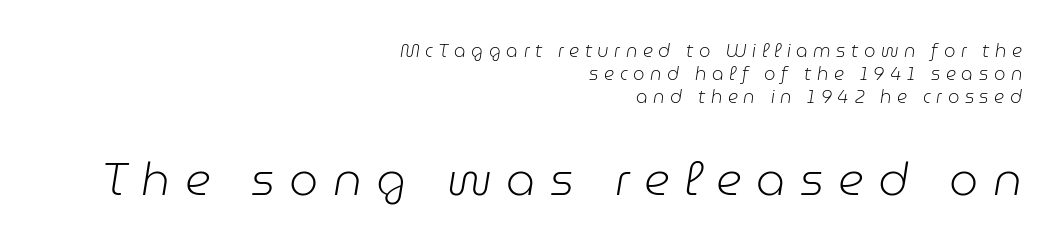
Type size steps up from the first block to the second. Is this a fixed-width face? No — the glyphs have proportional, varying widths. The foot of each line stays bare and open. Characters are canted at an angle relative to the baseline's perpendicular.
